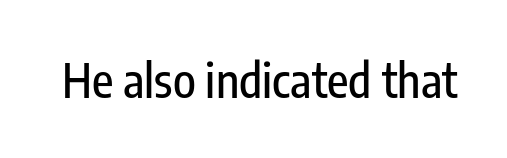
Q: Is the text italic (slanted)? A: No, it is upright.
Q: Is the typeface a serif or a sans-serif typeface? A: Sans-serif.
Q: Is the text underlined? A: No.
Q: Is the spacing between letters normal or unusually wide? A: Normal.
Q: Width (condensed, normal, or wide)? A: Condensed.
Q: Stroke contrast? A: Low.
Q: x-height? A: Medium.
Q: Monospaced? A: No.
